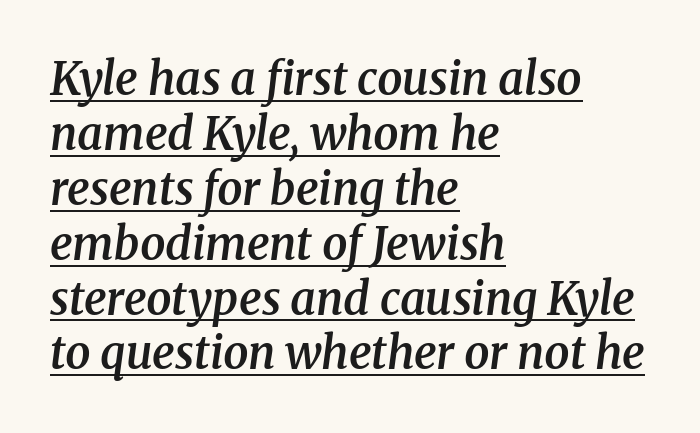
The image shows 45 px semibold serif type, italic (leaning right); set left-aligned, line spacing 1.22x, normal letter spacing, underlined; medium stroke contrast and a medium x-height.
